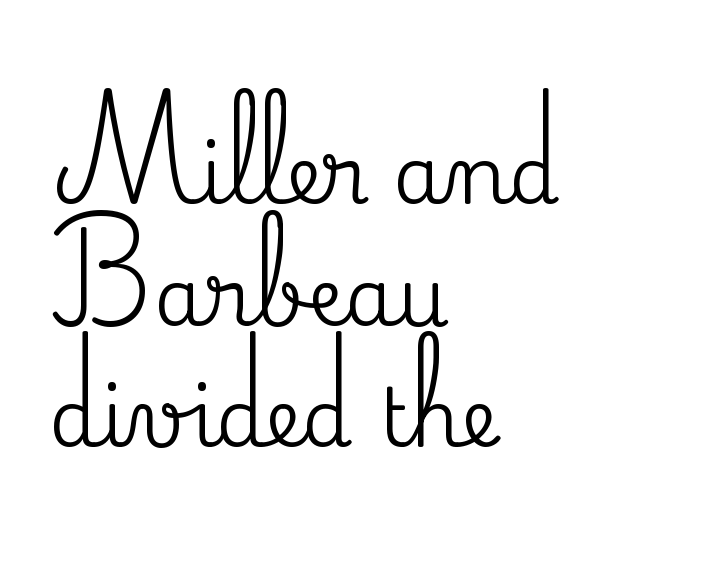
Q: Is the text italic (slanted)? A: No, it is upright.
Q: Is the typeface a serif or a sans-serif typeface? A: Serif.
Q: Is the text underlined? A: No.
Q: How is the paragraph aligned? A: Left-aligned.
Q: Is the spacing between letters normal or unusually wide? A: Normal.
Q: Is the spacing between lines tight, normal or loose? A: Normal.
Q: Width (condensed, normal, or wide)? A: Normal.
Q: Stroke contrast? A: Medium.
Q: x-height? A: Small.
Q: Monospaced? A: No.
